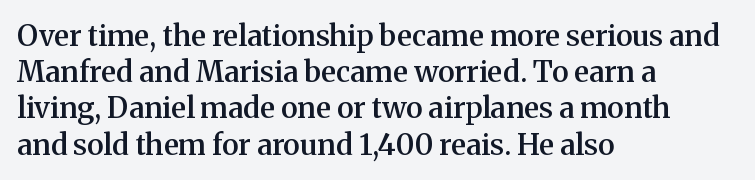
The image shows 29 px semibold serif type, upright; set left-aligned, normal line spacing (1.25x), normal letter spacing, not underlined; medium stroke contrast and a medium x-height.
